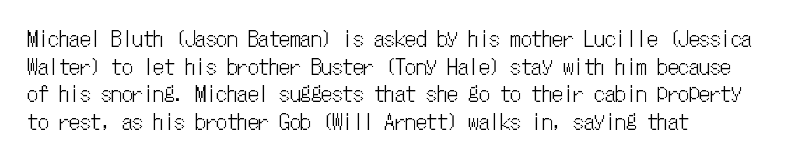
Q: Is the text italic (slanted)? A: No, it is upright.
Q: Is the text underlined? A: No.
Q: How is the paragraph aligned? A: Left-aligned.
Q: Is the spacing between letters normal or unusually wide? A: Normal.
Q: Is the spacing between lines tight, normal or loose? A: Normal.
